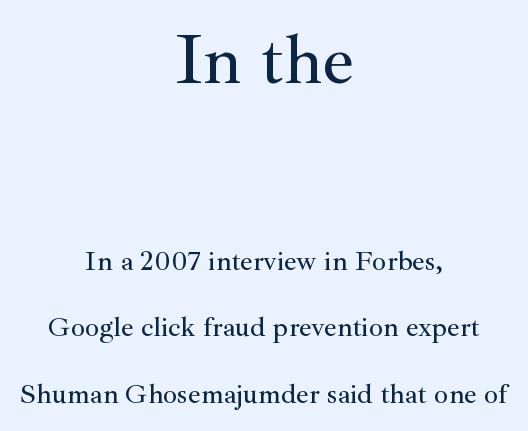
The image shows 71 px serif type, upright; set centered, loose line spacing (2.37x), normal letter spacing, not underlined; the first (top) block is 2.54x larger; medium stroke contrast and a small x-height.
